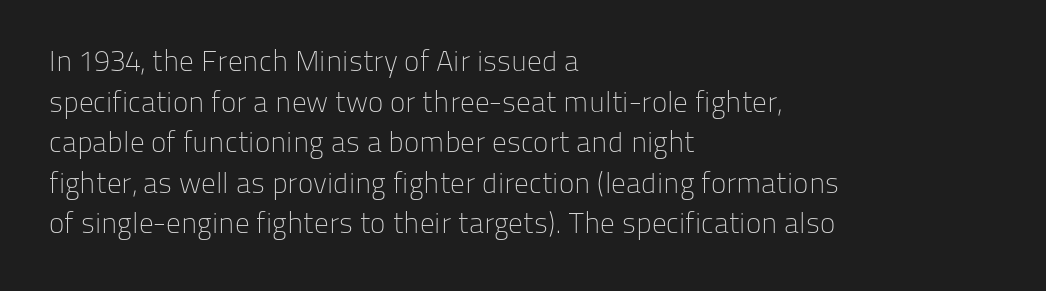
Q: Is the text bold? A: No.
Q: Is the text italic (slanted)? A: No, it is upright.
Q: Is the typeface a serif or a sans-serif typeface? A: Sans-serif.
Q: Is the text underlined? A: No.
Q: How is the paragraph aligned? A: Left-aligned.
Q: Is the spacing between letters normal or unusually wide? A: Normal.
Q: Is the spacing between lines tight, normal or loose? A: Normal.
Q: Width (condensed, normal, or wide)? A: Normal.
Q: Stroke contrast? A: Low.
Q: x-height? A: Medium.
Q: Monospaced? A: No.
